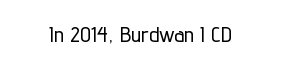
Tall strokes in this sample are plumb rather than angled. Short note: letters normally spaced. Lines of text with bare space underneath.
